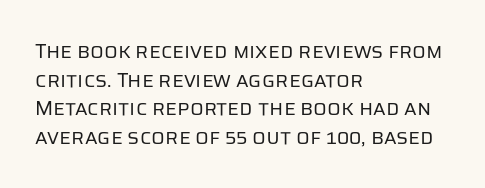
The image shows 20 px text type, upright; set left-aligned, normal line spacing (1.43x), normal letter spacing, not underlined.
